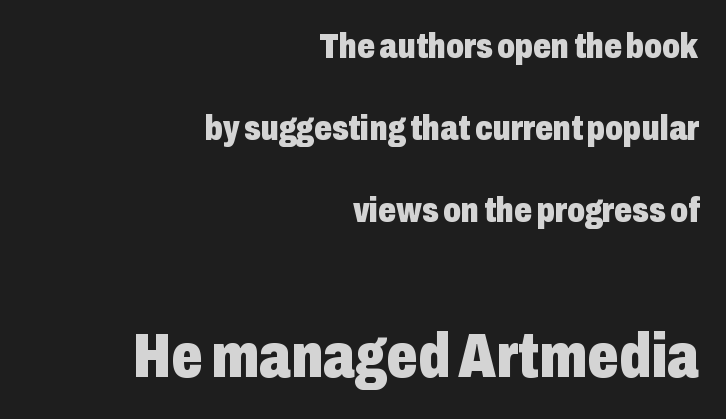
Caption: multi-line text, flush right, ragged left. Between one letter and the next there's only the usual sliver of space. Chunky letters — that's bold for sure. You can tell from the bare stems that sans-serif type was used. Unmarked baselines from the first word to the last. Reading down the column, the eye jumps a long way to each next line.
